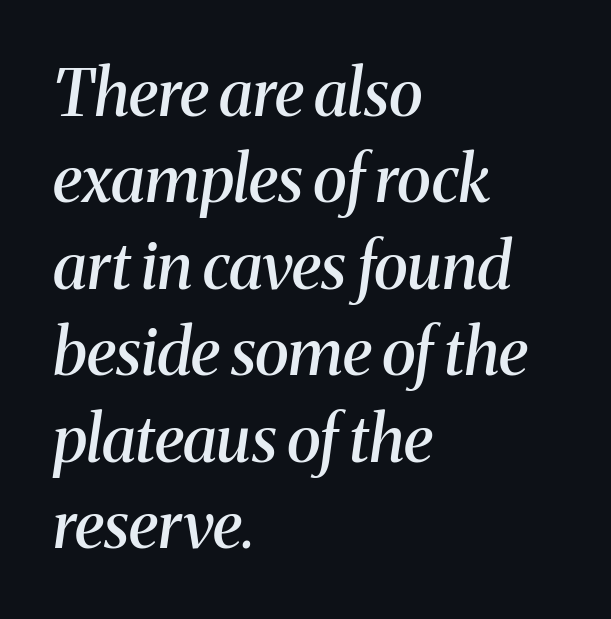
Q: Is the text bold? A: Semi-bold.
Q: Is the text italic (slanted)? A: Yes, it leans right by about 8 degrees.
Q: Is the typeface a serif or a sans-serif typeface? A: Serif.
Q: Is the text underlined? A: No.
Q: How is the paragraph aligned? A: Left-aligned.
Q: Is the spacing between letters normal or unusually wide? A: Normal.
Q: Is the spacing between lines tight, normal or loose? A: Normal.
Q: Width (condensed, normal, or wide)? A: Normal.
Q: Stroke contrast? A: Medium.
Q: x-height? A: Medium.
Q: Monospaced? A: No.
